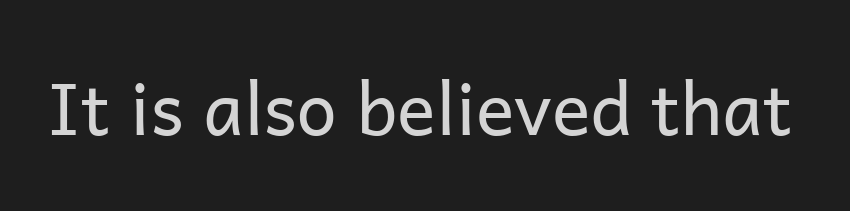
The image shows 72 px regular-weight sans-serif type, upright; set normal letter spacing, not underlined; low stroke contrast and a medium x-height.
